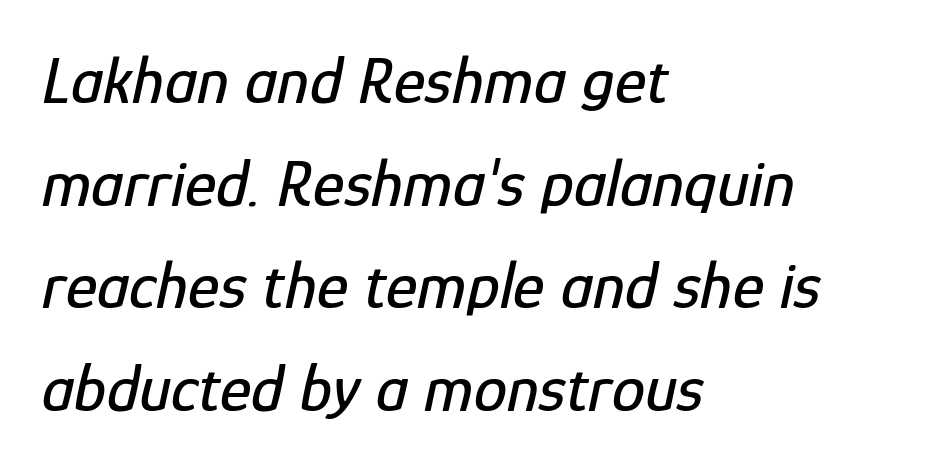
The image shows 67 px condensed type, italic (leaning right); set left-aligned, normal line spacing (1.53x), normal letter spacing, not underlined; low stroke contrast and a medium x-height.
